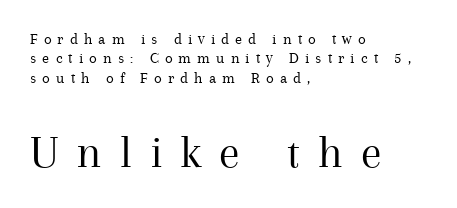
The image shows 47 px regular-weight serif type, upright; set left-aligned, line spacing 1.21x, unusually wide letter spacing (+0.38 em), not underlined; the second (bottom) block is 2.94x larger; medium stroke contrast and a medium x-height.
